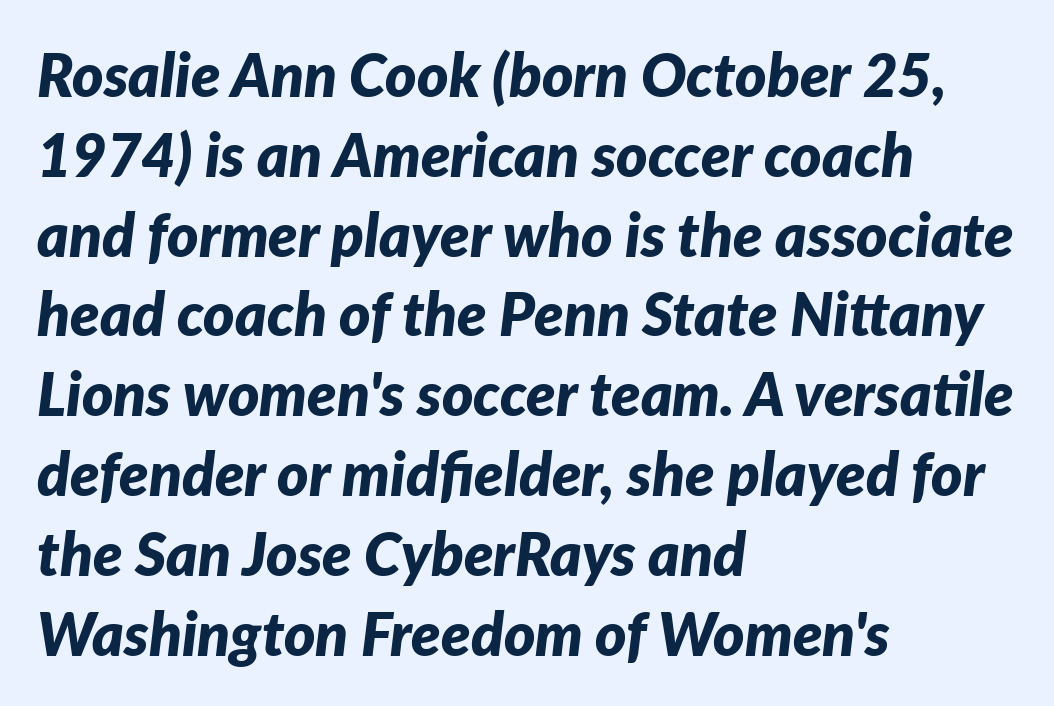
The image shows 60 px bold type, italic (leaning right); set left-aligned, normal line spacing (1.33x), normal letter spacing, not underlined; low stroke contrast and a medium x-height.
